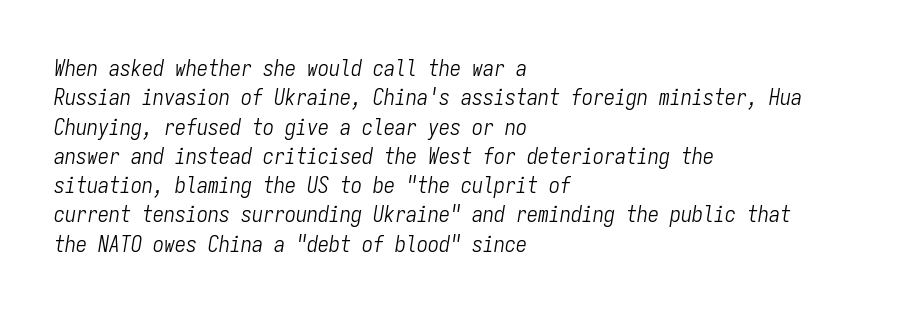
Q: Is the text bold? A: No.
Q: Is the text italic (slanted)? A: Yes, it leans right by about 9 degrees.
Q: Is the text underlined? A: No.
Q: How is the paragraph aligned? A: Left-aligned.
Q: Is the spacing between letters normal or unusually wide? A: Normal.
Q: Is the spacing between lines tight, normal or loose? A: Normal.
